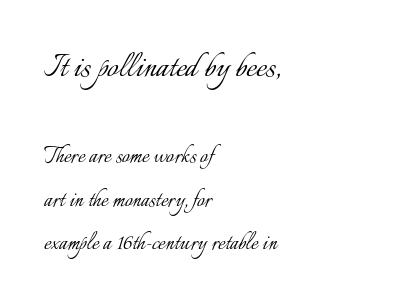
Q: Is the text bold? A: No.
Q: Is the text italic (slanted)? A: Yes.
Q: Is the text underlined? A: No.
Q: How is the paragraph aligned? A: Left-aligned.
Q: Is the spacing between letters normal or unusually wide? A: Normal.
Q: Is the spacing between lines tight, normal or loose? A: Normal.
Q: Which block of text is set in a larger size, the first (top) or the second (bottom)? A: The first (top) one.
Q: Width (condensed, normal, or wide)? A: Normal.
Q: Stroke contrast? A: Low.
Q: x-height? A: Small.
Q: Monospaced? A: No.
